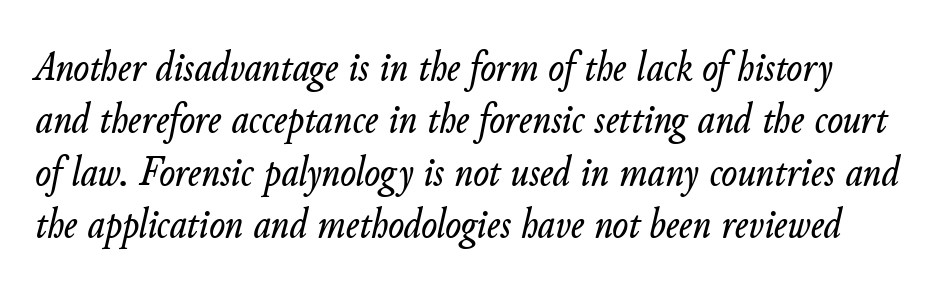
{"italic": "yes", "lean": "right", "slant_degrees": 11, "width": "normal", "stroke_contrast": "low", "x_height": "small", "monospaced": "no", "underline": "no", "line_spacing": "normal", "line_spacing_ratio": 1.25, "letter_spacing": "normal", "letter_spacing_em": 0.0, "glyph_px": 42}
